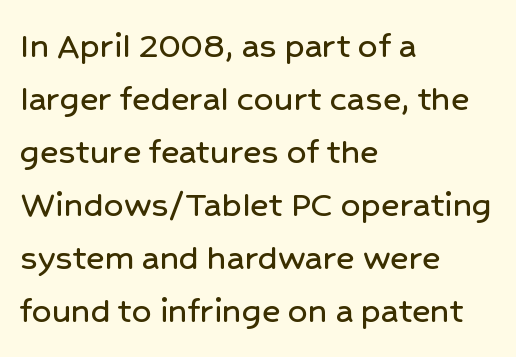
Varying glyph widths throughout — classic text-font behaviour. A sans-serif font was chosen for this passage. Anything drawn beneath the words? Only blank space. Normally led — the rows are evenly, conventionally spaced. If you drew a line through each stem, it would be perfectly vertical. The setting favours the left margin, as ordinary paragraphs usually do.
